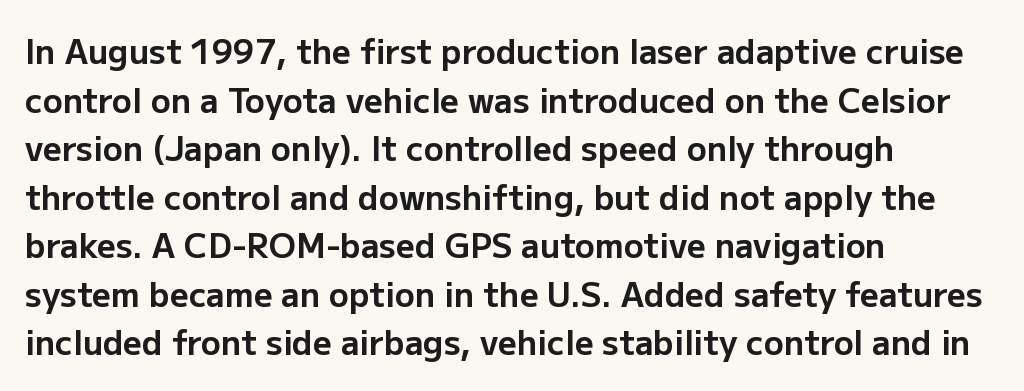
{"serif": "no", "italic": "no", "bold": "yes", "weight": "bold", "width": "normal", "stroke_contrast": "low", "x_height": "medium", "monospaced": "no", "underline": "no", "align": "left", "line_spacing": "normal", "line_spacing_ratio": 1.47, "letter_spacing": "normal", "letter_spacing_em": 0.0, "glyph_px": 33}
